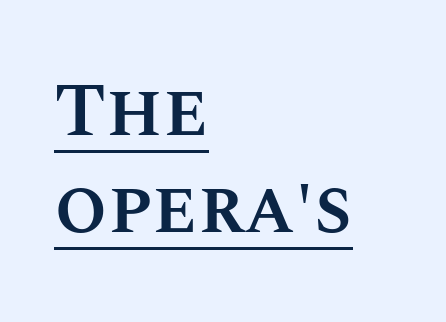
{"italic": "no", "bold": "semi", "weight": "semibold", "width": "normal", "stroke_contrast": "medium", "x_height": "large", "monospaced": "no", "underline": "yes", "align": "left", "line_spacing": "normal", "line_spacing_ratio": 1.27, "letter_spacing": "normal", "letter_spacing_em": 0.0, "glyph_px": 76}
